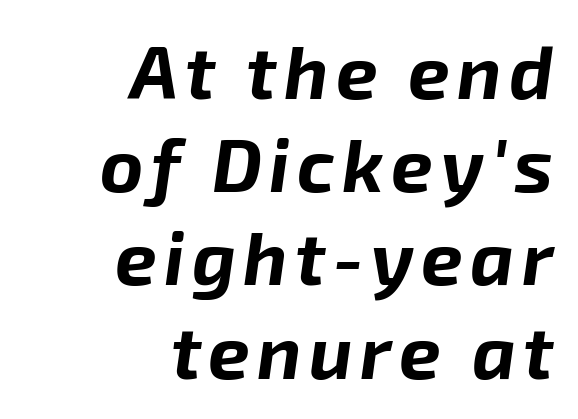
Q: Is the text bold? A: Yes.
Q: Is the text italic (slanted)? A: Yes, it leans right by about 8 degrees.
Q: Is the text underlined? A: No.
Q: How is the paragraph aligned? A: Right-aligned.
Q: Is the spacing between lines tight, normal or loose? A: Normal.
Q: Width (condensed, normal, or wide)? A: Normal.
Q: Stroke contrast? A: Low.
Q: x-height? A: Medium.
Q: Monospaced? A: No.
